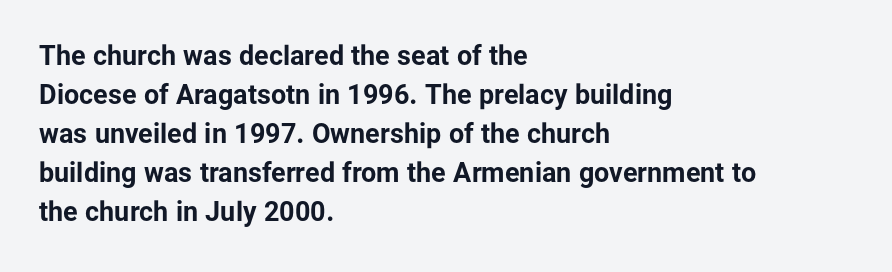
{"italic": "no", "bold": "yes", "underline": "no", "align": "left", "line_spacing": "normal", "line_spacing_ratio": 1.44, "letter_spacing": "normal", "letter_spacing_em": 0.0, "glyph_px": 27}
